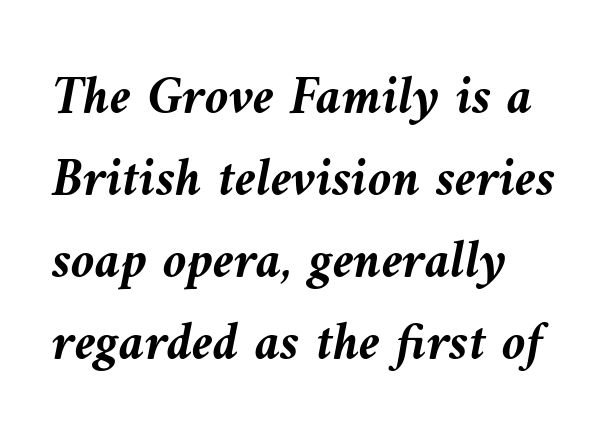
Q: Is the text bold? A: Yes.
Q: Is the text italic (slanted)? A: Yes, it leans left by about 9 degrees.
Q: Is the text underlined? A: No.
Q: Is the spacing between letters normal or unusually wide? A: Normal.
Q: Is the spacing between lines tight, normal or loose? A: Normal.
Q: Width (condensed, normal, or wide)? A: Normal.
Q: Stroke contrast? A: Medium.
Q: x-height? A: Medium.
Q: Monospaced? A: No.
